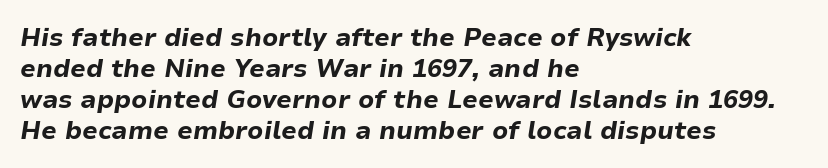
The image shows 25 px bold type, italic (leaning right); set left-aligned, line spacing 1.24x, normal letter spacing, not underlined.
